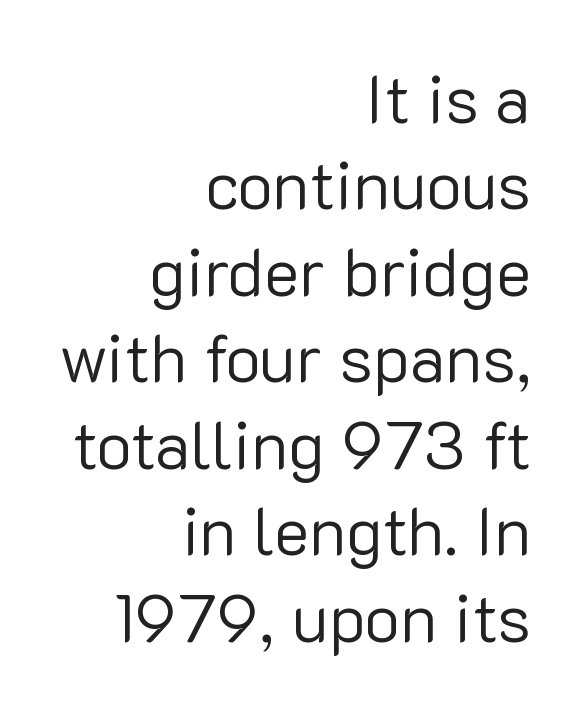
The rendering uses a moderate line-height, typical for paragraphs. The strokes are not fattened; the text isn't bold. Every row of glyphs terminates at an identical x-position on the right. Nope, not italic — everything's standing straight. The face used here is proportionally spaced, like ordinary book or web type. Decoration check: the copy has no underline.
